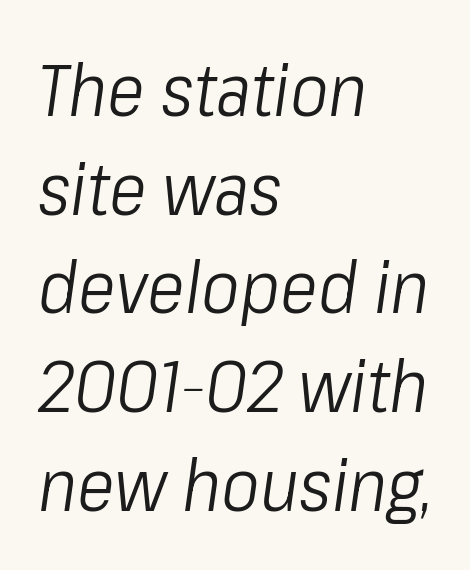
The image shows 72 px light, condensed type, italic (leaning right); set left-aligned, normal line spacing (1.37x), normal letter spacing, not underlined; low stroke contrast and a medium x-height.
